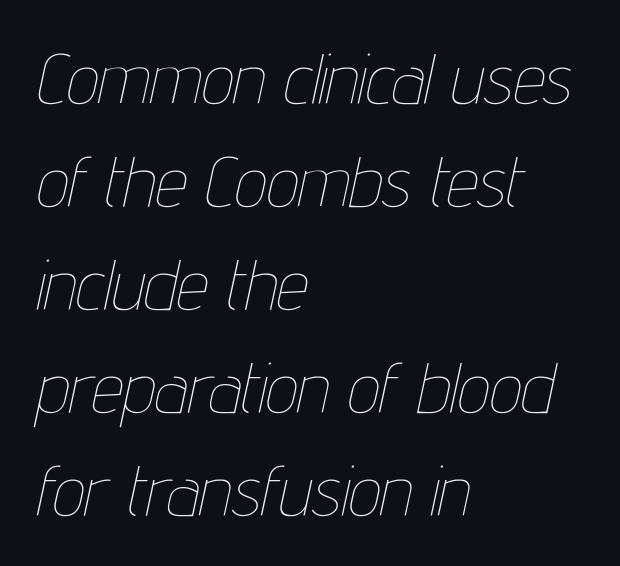
Varying glyph widths throughout — classic text-font behaviour. Each word holds together tightly as a unit, with standard inter-letter gaps. Letters rest on an invisible, unmarked baseline. Looking at the ascenders, they clearly lean.
